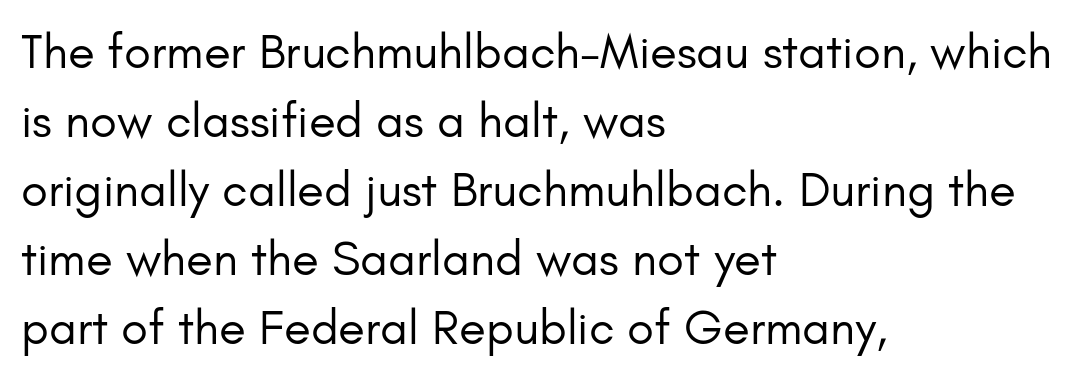
Reading down the column, the eye jumps a familiar distance to each next line. Compared with a centered layout, this one pins lines to the left instead. Stroke thickness stays within the range of a standard reading face or lighter. You could not count columns in this text — the font is proportionally spaced. This sample uses an upright cut, with every glyph sitting square on the baseline.
